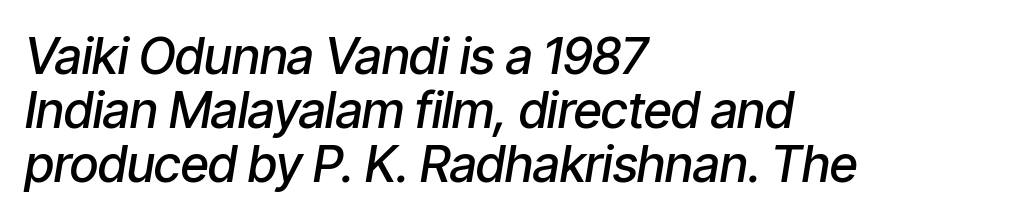
The image shows 50 px semibold, condensed type, italic (leaning right); set left-aligned, tight line spacing (1.08x), normal letter spacing, not underlined; low stroke contrast and a medium x-height.
